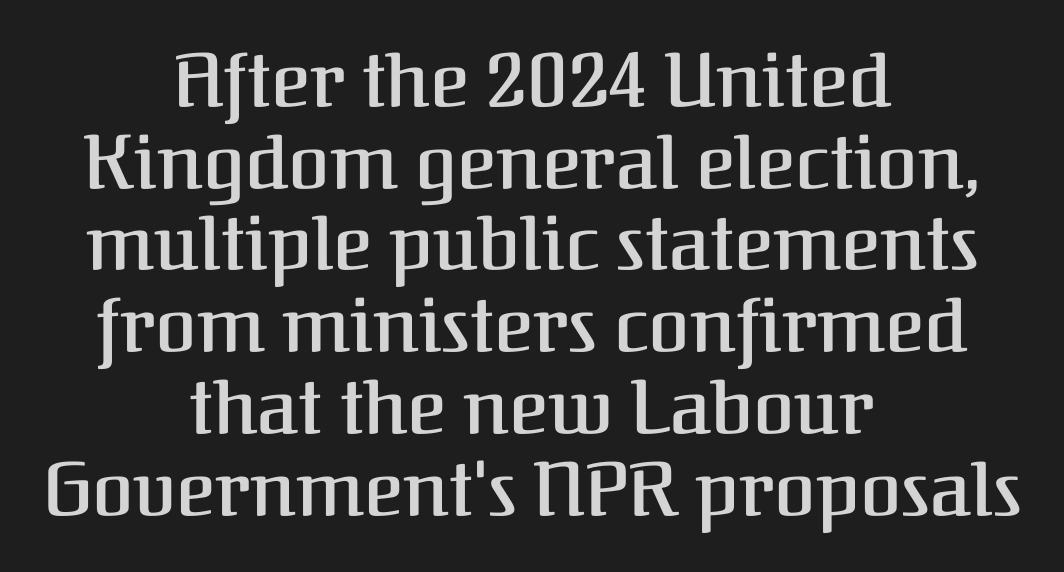
The image shows 75 px semibold serif type, upright; set centered, tight line spacing (1.09x), normal letter spacing, not underlined; medium stroke contrast and a medium x-height.
